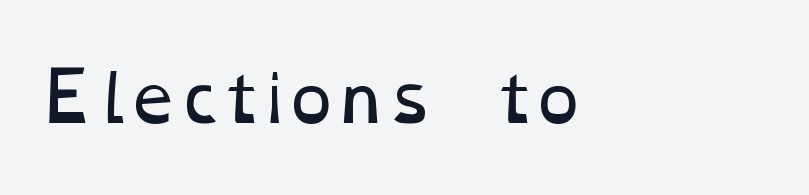
The face used here is proportionally spaced, like ordinary book or web type. Does the copy run flush right? No — it runs flush left. Lines of text with bare space underneath. Counters stay open thanks to moderate or lighter strokes.
